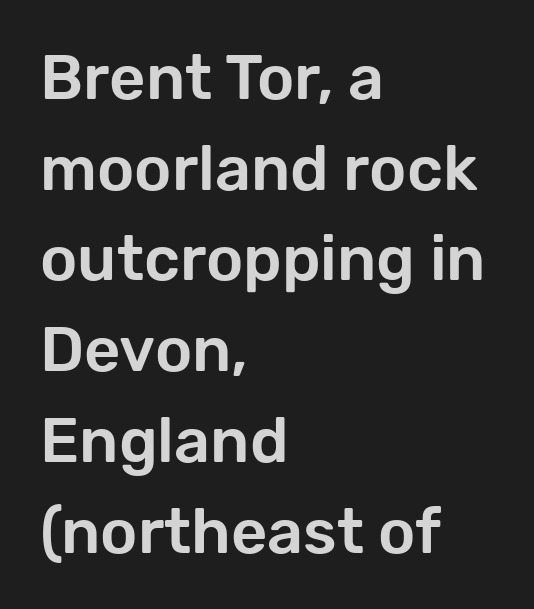
Q: Is the text italic (slanted)? A: No, it is upright.
Q: Is the typeface a serif or a sans-serif typeface? A: Sans-serif.
Q: Is the text underlined? A: No.
Q: How is the paragraph aligned? A: Left-aligned.
Q: Is the spacing between letters normal or unusually wide? A: Normal.
Q: Is the spacing between lines tight, normal or loose? A: Normal.
Q: Width (condensed, normal, or wide)? A: Normal.
Q: Stroke contrast? A: Low.
Q: x-height? A: Medium.
Q: Monospaced? A: No.
